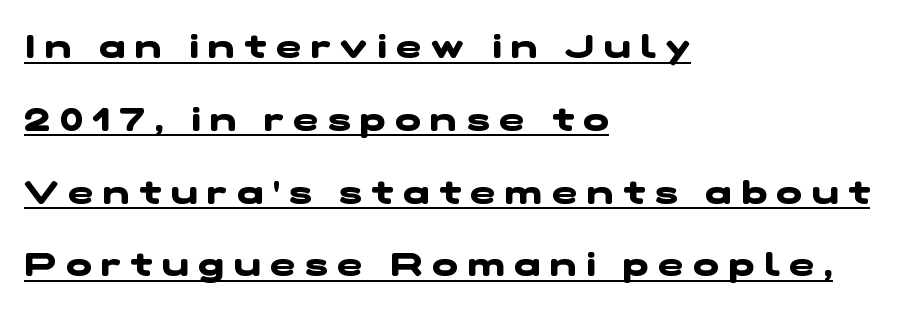
Notice the wide empty band between every row — that's loose leading. Typographically, this falls in the sans-serif category. The glyphs have the mass of a bold cut. Line beginnings align vertically; line endings do not.
